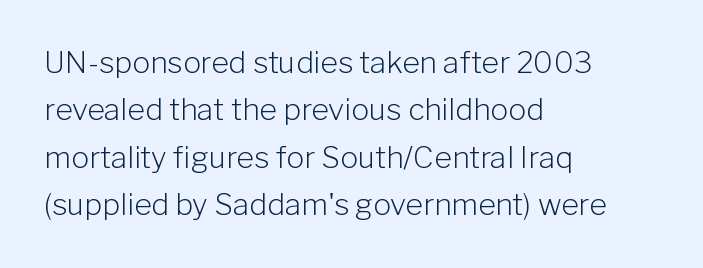
Q: Is the text bold? A: No.
Q: Is the text italic (slanted)? A: No, it is upright.
Q: Is the typeface a serif or a sans-serif typeface? A: Sans-serif.
Q: Is the text underlined? A: No.
Q: How is the paragraph aligned? A: Left-aligned.
Q: Is the spacing between letters normal or unusually wide? A: Normal.
Q: Is the spacing between lines tight, normal or loose? A: Normal.
Q: Width (condensed, normal, or wide)? A: Normal.
Q: Stroke contrast? A: Low.
Q: x-height? A: Medium.
Q: Monospaced? A: No.
